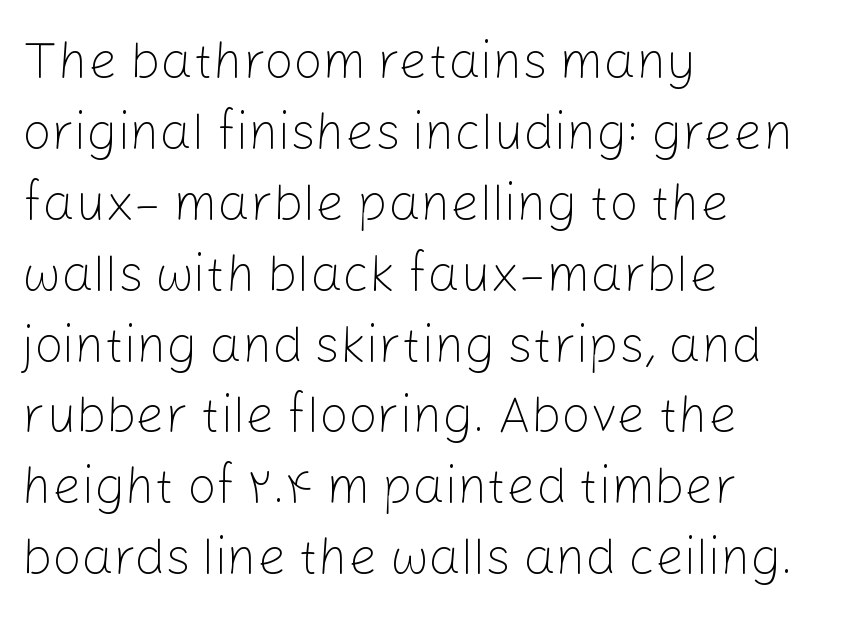
Weight: not bold — regular or lighter. This sample has the flowing, uneven cadence of proportional lettering. These lines sit exactly where default settings would place them. These lines are composed in type without serifs. There is no visible air inserted between adjacent glyphs.
